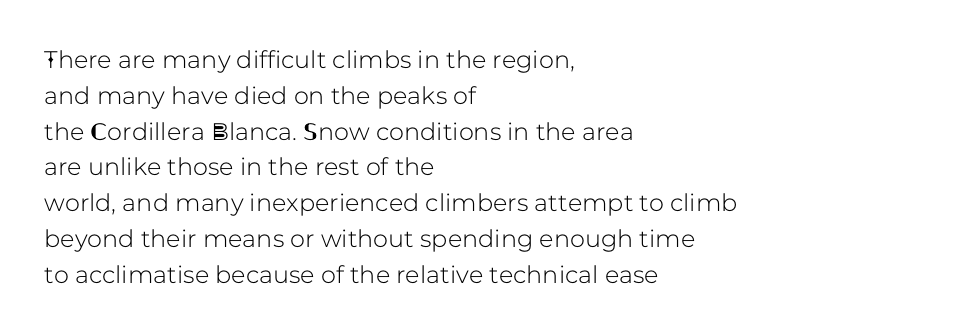
Summary of vertical rhythm: regular, with standard interline spacing. Is the block centered? No — it sits flush against the left margin. Nobody drew a line under any word here. Unlike italic type, these characters show no tilt at all.
